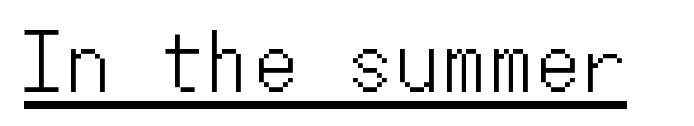
The image shows 77 px condensed type, upright, monospaced; set underlined; low stroke contrast and a medium x-height.
